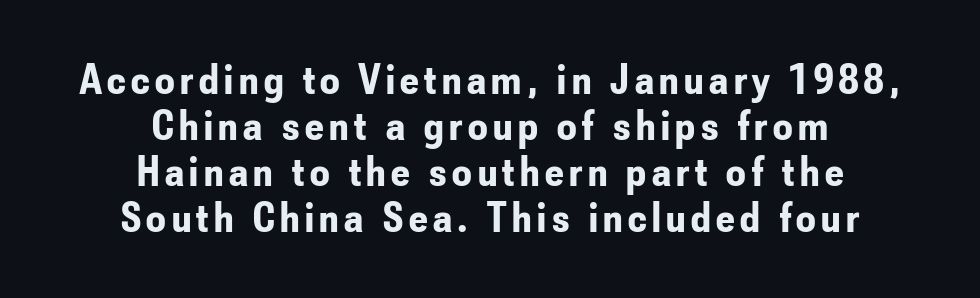
{"serif": "no", "italic": "no", "bold": "yes", "weight": "bold", "width": "condensed", "stroke_contrast": "low", "x_height": "small", "monospaced": "no", "underline": "no", "align": "center", "line_spacing": "tight", "line_spacing_ratio": 1.07, "glyph_px": 43}
